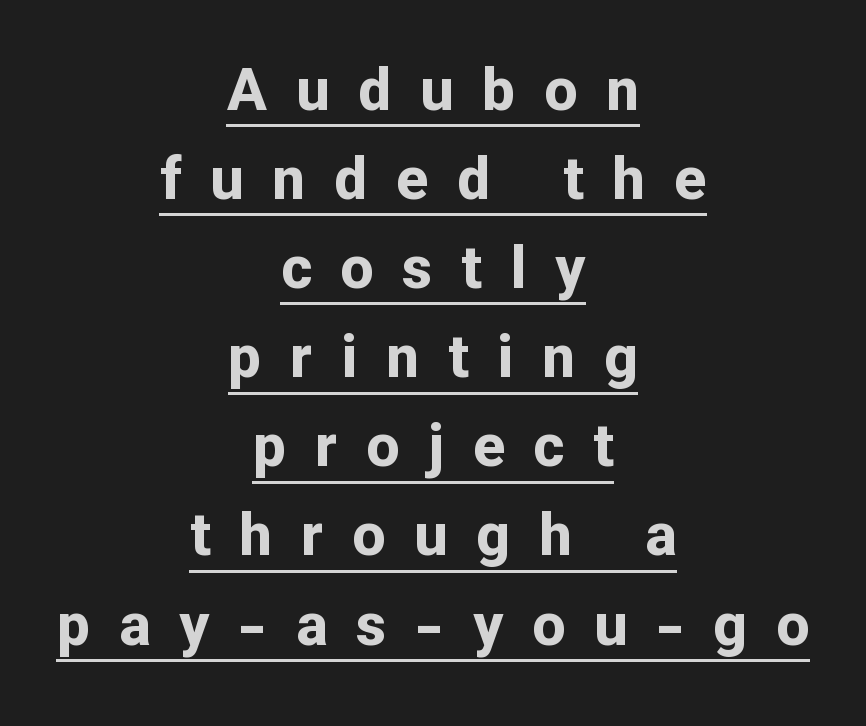
The image shows 59 px bold sans-serif type, upright; set centered, normal line spacing (1.51x), unusually wide letter spacing (+0.49 em), underlined; low stroke contrast and a medium x-height.
